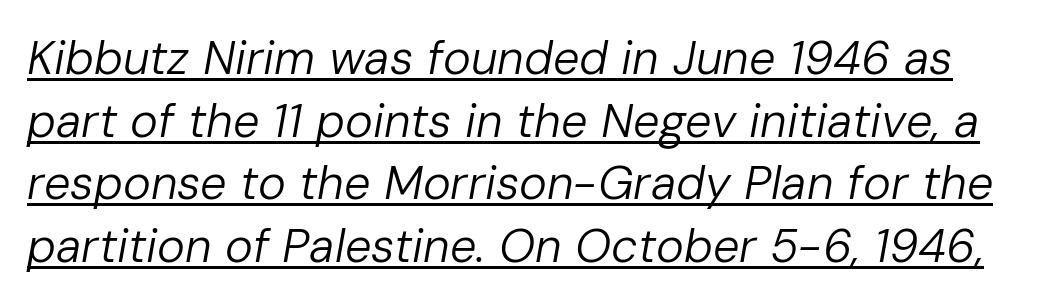
Like a heading marked for emphasis, these lines bear an underscore. In terms of letterspacing, this is plain default setting. The leading is moderate, giving the passage an even texture. An italicized treatment has been applied to the whole sample. Stems and bowls with no extra thickness — not bold.
